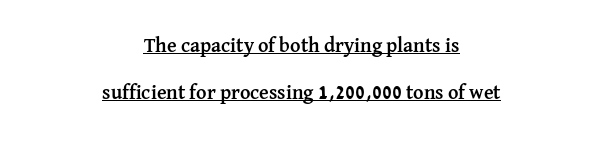
Q: Is the text bold? A: Yes.
Q: Is the text italic (slanted)? A: No, it is upright.
Q: Is the text underlined? A: Yes.
Q: How is the paragraph aligned? A: Centered.
Q: Is the spacing between letters normal or unusually wide? A: Normal.
Q: Is the spacing between lines tight, normal or loose? A: Loose.
